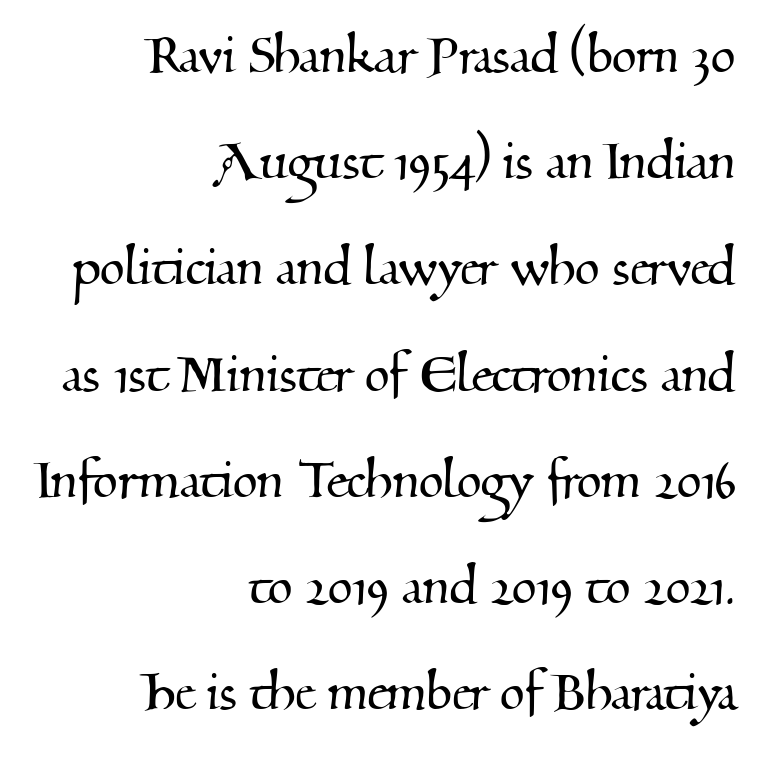
{"serif": "yes", "width": "normal", "stroke_contrast": "medium", "x_height": "small", "monospaced": "no", "underline": "no", "align": "right", "line_spacing": "normal", "line_spacing_ratio": 1.66, "letter_spacing": "normal", "letter_spacing_em": 0.0, "glyph_px": 64}
